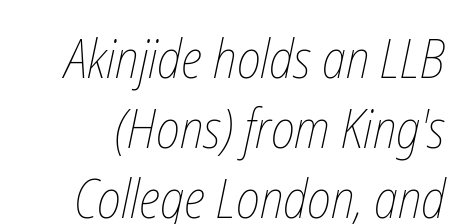
Q: Is the text bold? A: No.
Q: Is the text underlined? A: No.
Q: Is the spacing between letters normal or unusually wide? A: Normal.
Q: Is the spacing between lines tight, normal or loose? A: Normal.
Q: Width (condensed, normal, or wide)? A: Condensed.
Q: Stroke contrast? A: Low.
Q: x-height? A: Medium.
Q: Monospaced? A: No.
